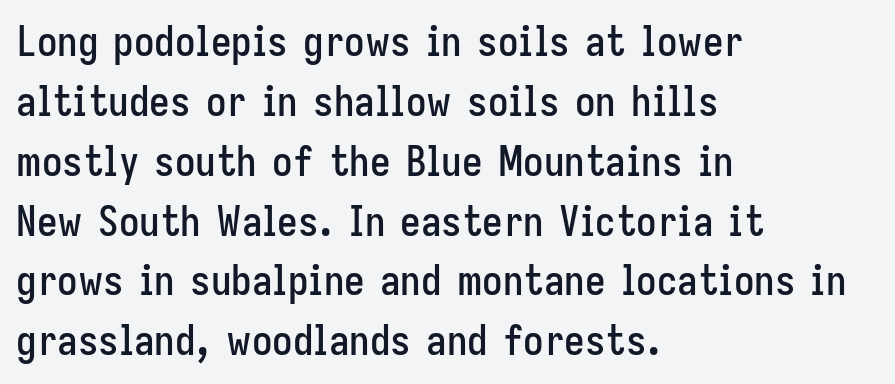
Honestly, the letter spacing is just normal — you wouldn't notice it. The foot of each line stays bare and open. The rendering uses natural spacing where letterforms have individual widths. This rendering employs a face without finishing strokes, i.e., a sans-serif. The type sits square on the baseline with zero lean.
